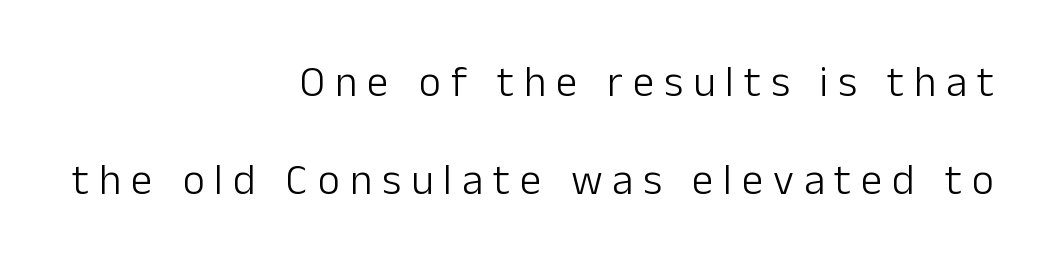
The image shows 43 px light sans-serif type, upright; set right-aligned, loose line spacing (2.27x), unusually wide letter spacing (+0.23 em), not underlined; low stroke contrast and a medium x-height.
